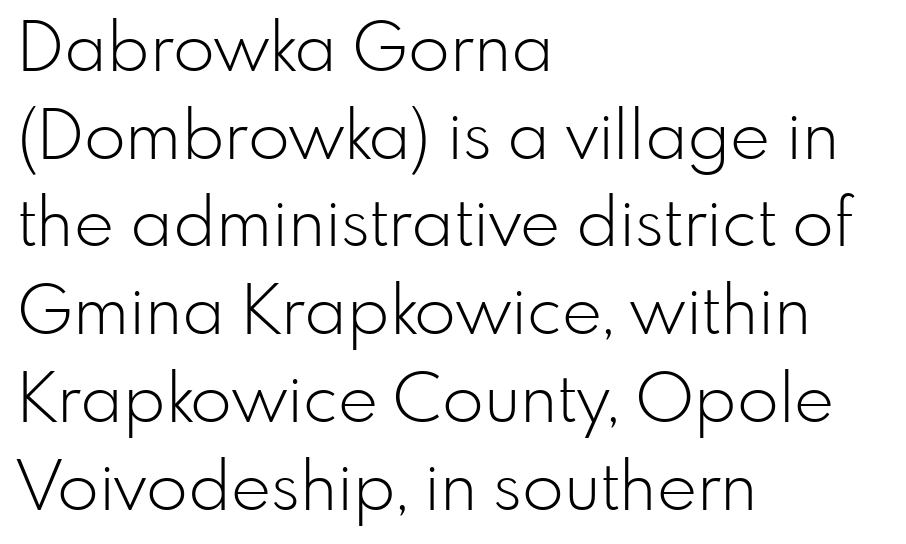
The image shows 68 px light sans-serif type, upright; set left-aligned, normal line spacing (1.29x), normal letter spacing, not underlined; low stroke contrast and a small x-height.
